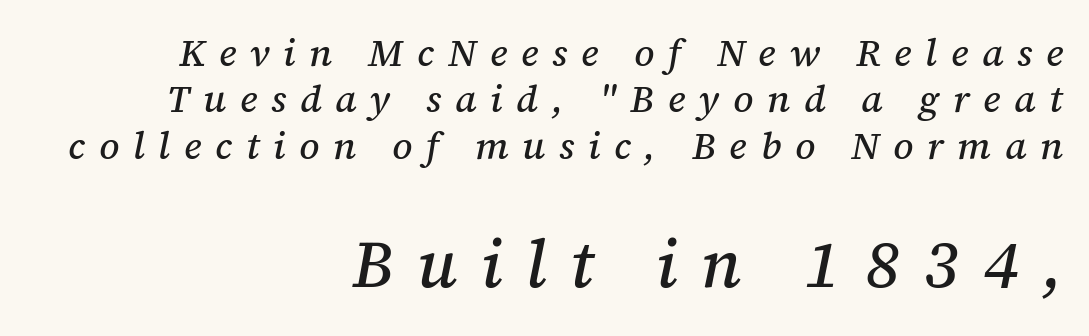
The tracking jumps out immediately: characters are airy and widely separated. Designer's note — italics engaged. Unlike a clean sans, this face finishes its strokes with serifs. You could not count columns in this text — the font is proportionally spaced.
